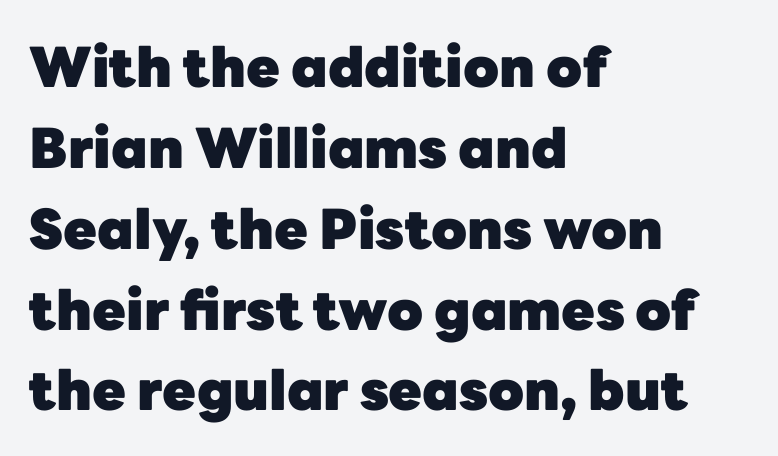
{"serif": "no", "italic": "no", "bold": "yes", "weight": "heavy", "width": "normal", "stroke_contrast": "low", "x_height": "medium", "monospaced": "no", "underline": "no", "align": "left", "line_spacing": "normal", "line_spacing_ratio": 1.47, "letter_spacing": "normal", "letter_spacing_em": 0.0, "glyph_px": 55}
